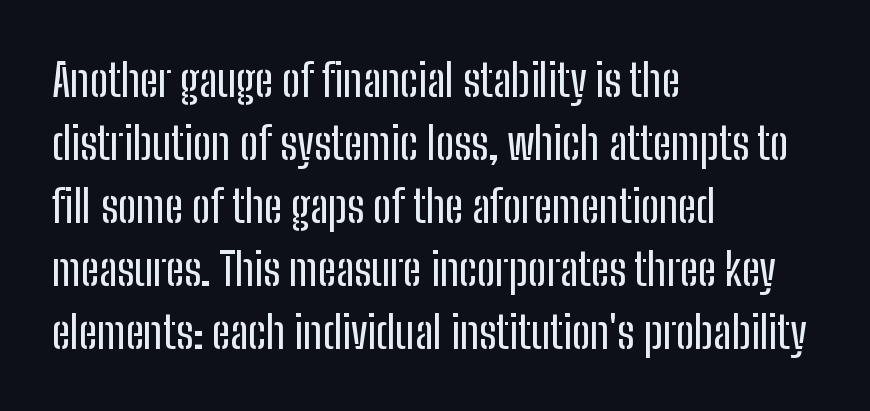
The image shows 45 px condensed sans-serif type, upright; set left-aligned, normal line spacing (1.4x), normal letter spacing, not underlined; low stroke contrast and a medium x-height.
